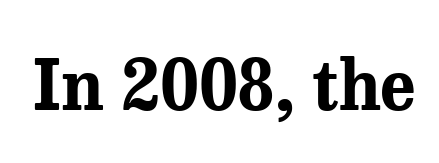
{"serif": "yes", "italic": "no", "bold": "yes", "weight": "bold", "width": "normal", "stroke_contrast": "medium", "x_height": "medium", "monospaced": "no", "underline": "no", "letter_spacing": "normal", "letter_spacing_em": 0.0, "glyph_px": 69}
